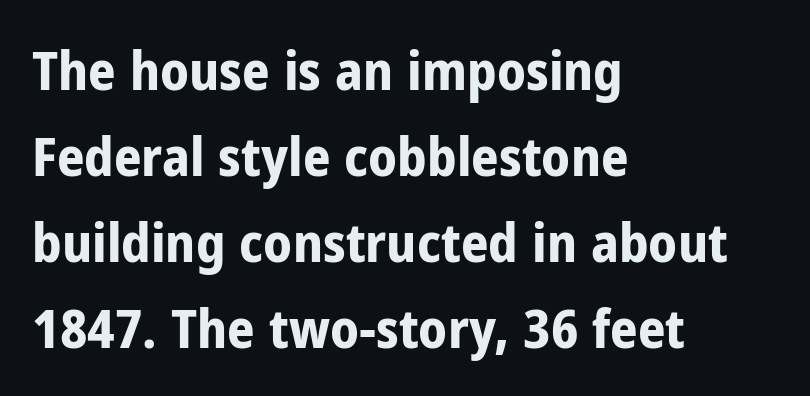
The image shows 54 px bold, condensed sans-serif type, upright; set left-aligned, normal line spacing (1.59x), normal letter spacing, not underlined; low stroke contrast and a medium x-height.
